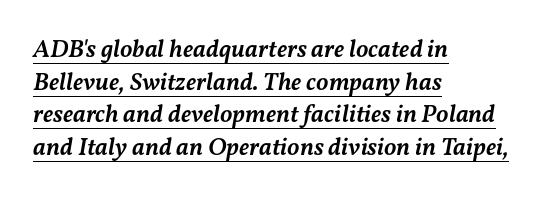
{"italic": "yes", "lean": "right", "slant_degrees": 11, "bold": "semi", "underline": "yes", "align": "left", "line_spacing": "normal", "line_spacing_ratio": 1.31, "letter_spacing": "normal", "letter_spacing_em": 0.0, "glyph_px": 25}
